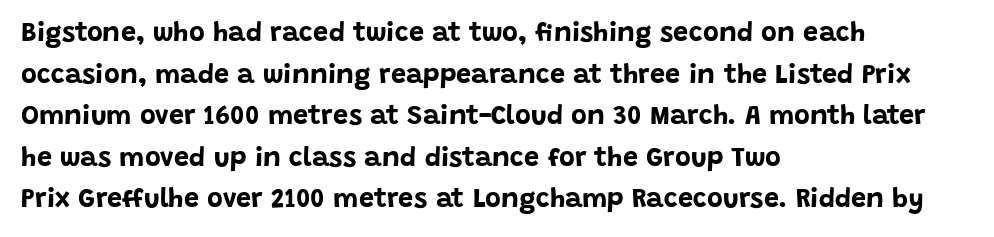
{"italic": "no", "bold": "yes", "underline": "no", "align": "left", "line_spacing": "normal", "line_spacing_ratio": 1.54, "letter_spacing": "normal", "letter_spacing_em": 0.0, "glyph_px": 27}
